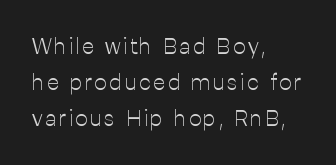
The image shows 22 px text type, upright; set left-aligned, normal line spacing (1.63x), not underlined.
